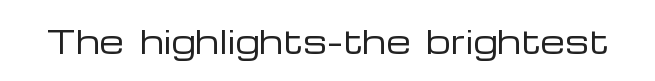
Q: Is the text bold? A: No.
Q: Is the text italic (slanted)? A: No, it is upright.
Q: Is the typeface a serif or a sans-serif typeface? A: Sans-serif.
Q: Is the text underlined? A: No.
Q: Is the spacing between letters normal or unusually wide? A: Normal.
Q: Width (condensed, normal, or wide)? A: Wide.
Q: Stroke contrast? A: Low.
Q: x-height? A: Medium.
Q: Monospaced? A: No.
